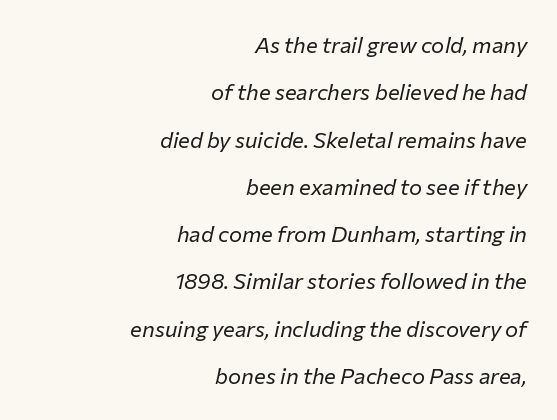
{"italic": "yes", "lean": "right", "slant_degrees": 12, "bold": "no", "underline": "no", "align": "right", "line_spacing": "loose", "line_spacing_ratio": 2.15, "letter_spacing": "normal", "letter_spacing_em": 0.0, "glyph_px": 22}
